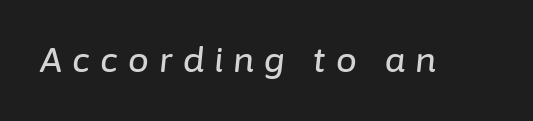
Honestly, the letter spacing is so wide it's the main thing you notice. In terms of posture, this sample is oblique. The passage shown is typed in a proportional face where columns would drift. The words here are not underlined.
